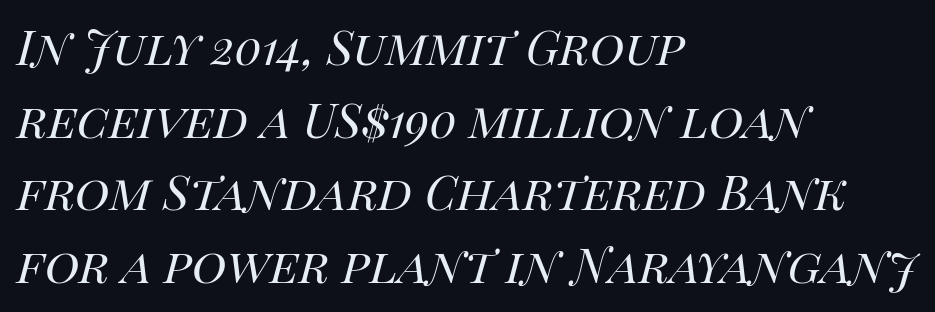
Proportional: the letters do not fall into vertical columns. Does the copy run flush right? No — it runs flush left. A typesetter would mark this as italic. The space beneath each line is pristine and unruled. Nothing unusual about the tracking: characters are spaced as the font intends.
